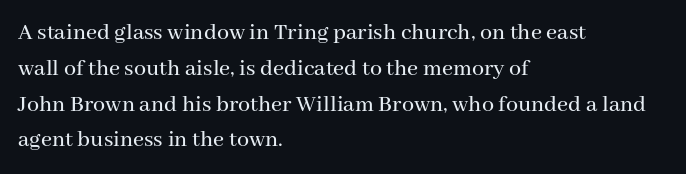
The image shows 24 px text type, upright; set left-aligned, normal line spacing (1.49x), normal letter spacing, not underlined.
